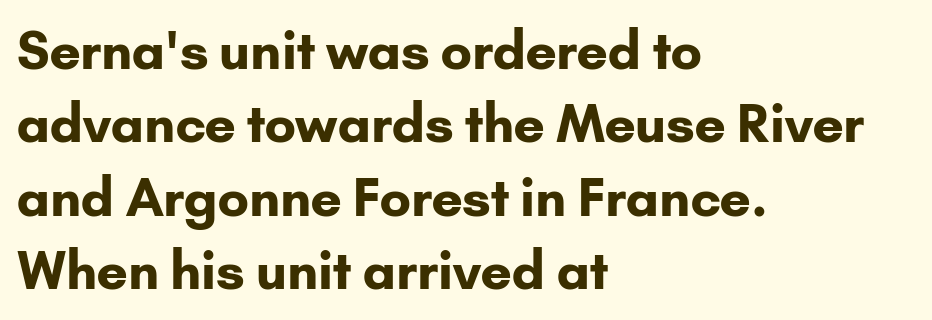
{"serif": "no", "italic": "no", "bold": "yes", "weight": "bold", "width": "normal", "stroke_contrast": "low", "x_height": "small", "monospaced": "no", "underline": "no", "align": "left", "line_spacing": "normal", "line_spacing_ratio": 1.41, "letter_spacing": "normal", "letter_spacing_em": 0.0, "glyph_px": 52}
